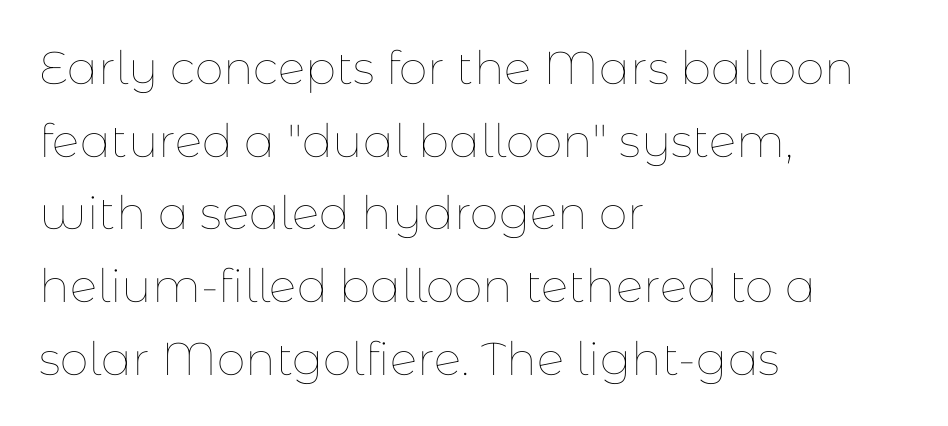
Character widths vary here, with narrow letters taking less room than wide ones. The typeface has the unassuming heft of standard copy or less. Notice how the stems are strictly vertical — no italics here. Observe the ordinary spacing: letters are neighbours, not strangers. The strip under each line holds only bare page. Evenly set lines give the paragraph a standard silhouette.
